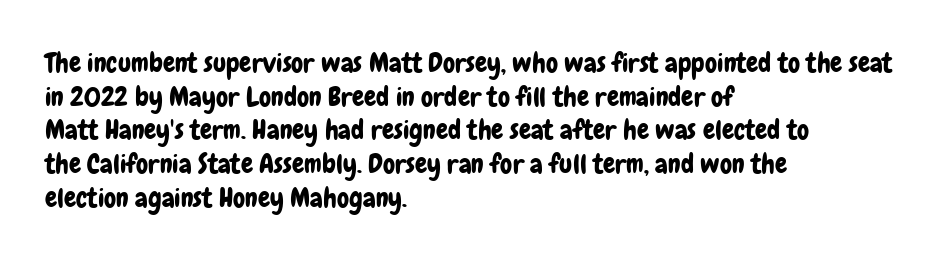
Q: Is the text italic (slanted)? A: No, it is upright.
Q: Is the text underlined? A: No.
Q: How is the paragraph aligned? A: Left-aligned.
Q: Is the spacing between letters normal or unusually wide? A: Normal.
Q: Is the spacing between lines tight, normal or loose? A: Normal.
